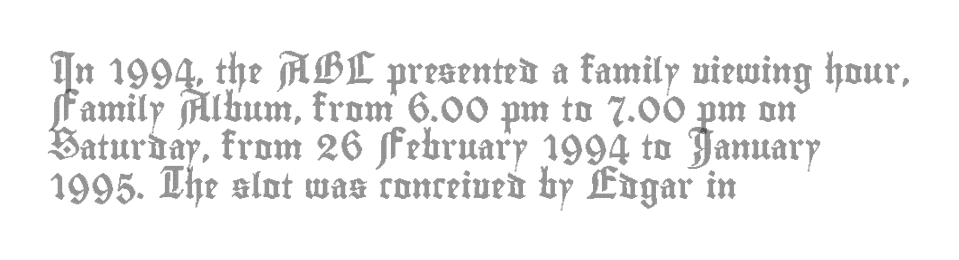
The image shows 25 px text type, upright; set left-aligned, normal line spacing (1.53x), normal letter spacing, not underlined.
